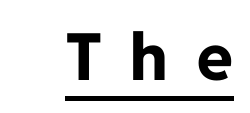
Q: Is the text bold? A: Yes.
Q: Is the text italic (slanted)? A: No, it is upright.
Q: Is the typeface a serif or a sans-serif typeface? A: Sans-serif.
Q: Is the text underlined? A: Yes.
Q: Is the spacing between letters normal or unusually wide? A: Unusually wide.
Q: Width (condensed, normal, or wide)? A: Normal.
Q: Stroke contrast? A: Low.
Q: x-height? A: Medium.
Q: Monospaced? A: No.
